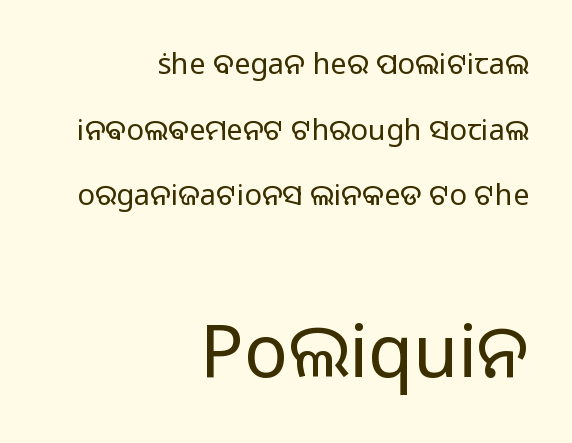
{"serif": "no", "italic": "no", "bold": "no", "weight": "light", "width": "normal", "stroke_contrast": "low", "x_height": "medium", "monospaced": "no", "underline": "no", "align": "right", "line_spacing": "loose", "line_spacing_ratio": 2.26, "letter_spacing": "normal", "letter_spacing_em": 0.0, "larger_block": "second", "size_ratio": 2.52, "glyph_px": 73}
